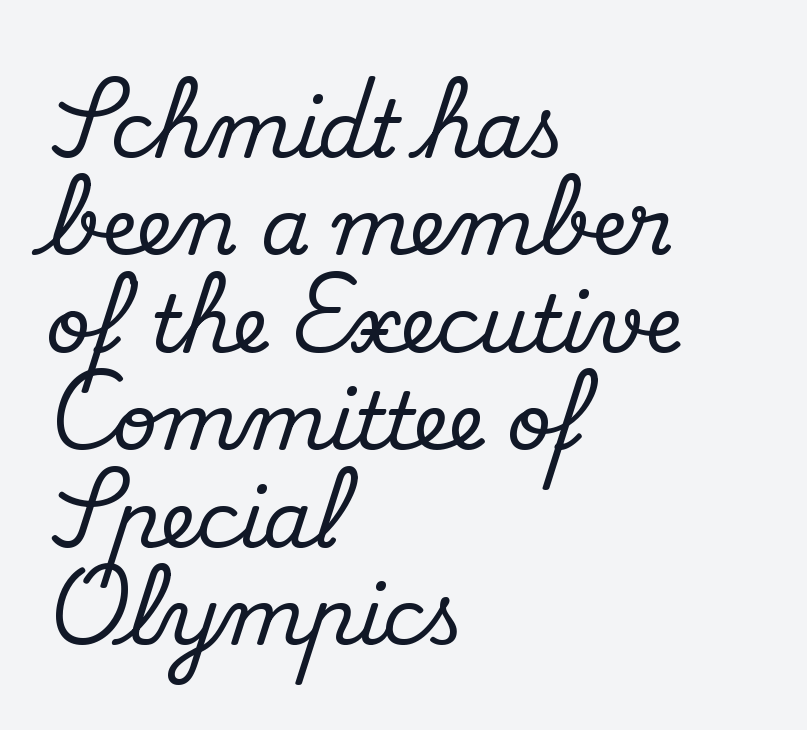
There is no visible air inserted between adjacent glyphs. Spacing verdict: proportional, widths tailored to each character. These lines are composed in type with serifs. Alignment: flush left. The gap between lines stays unmarked.
